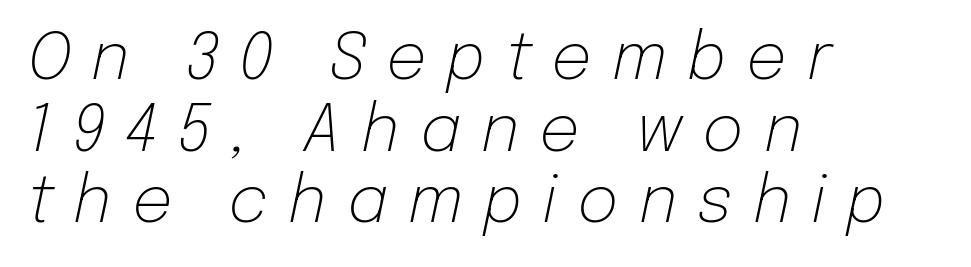
A typesetter would call this proportional, since set widths differ per character. Beneath every word, the page is bare. There's an unmistakable incline to the writing here. Unbolded letterforms with no extra heft.
